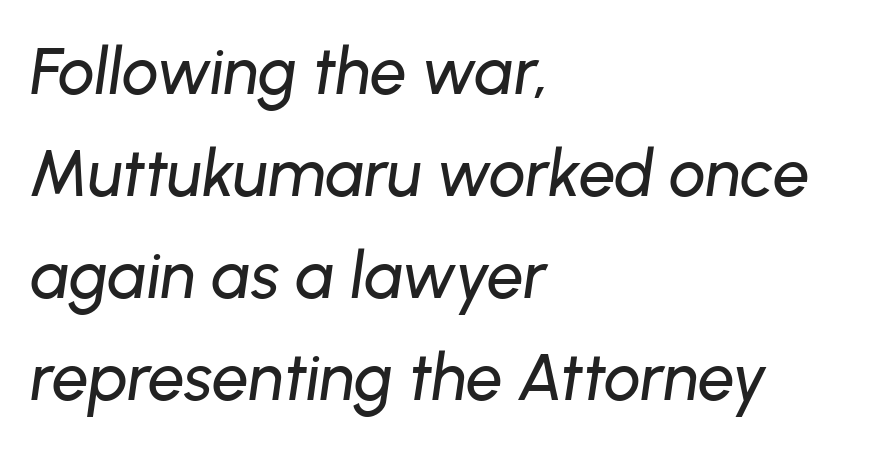
{"italic": "yes", "lean": "right", "slant_degrees": 8, "width": "normal", "stroke_contrast": "low", "x_height": "medium", "monospaced": "no", "underline": "no", "align": "left", "line_spacing": "normal", "line_spacing_ratio": 1.57, "letter_spacing": "normal", "letter_spacing_em": 0.0, "glyph_px": 65}
